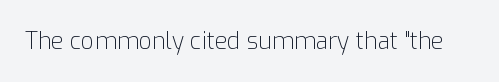
The image shows 23 px text type, upright; set normal letter spacing, not underlined.
